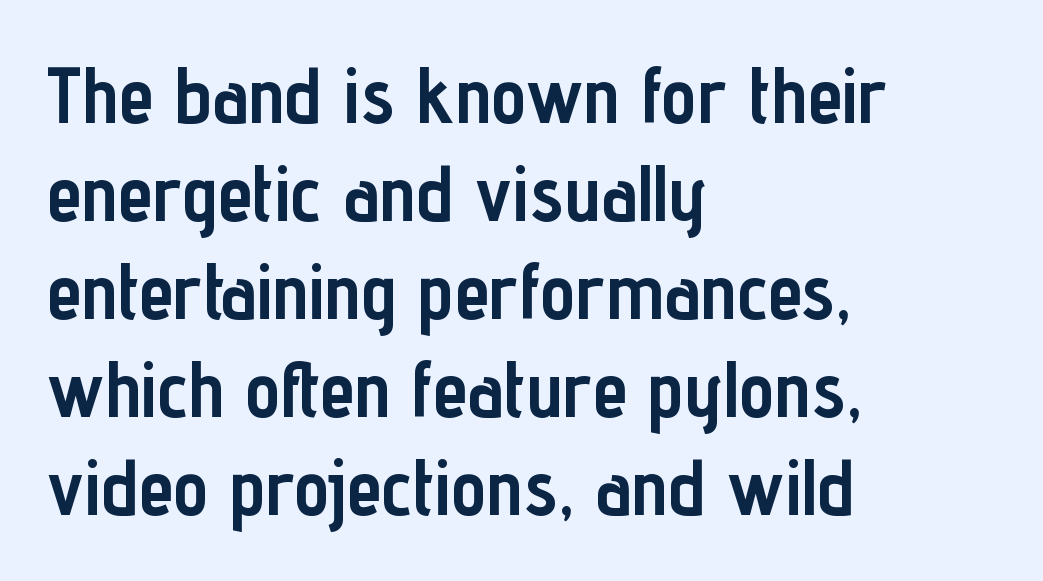
The image shows 79 px semibold, condensed sans-serif type, upright; set left-aligned, line spacing 1.24x, normal letter spacing, not underlined; low stroke contrast and a medium x-height.
